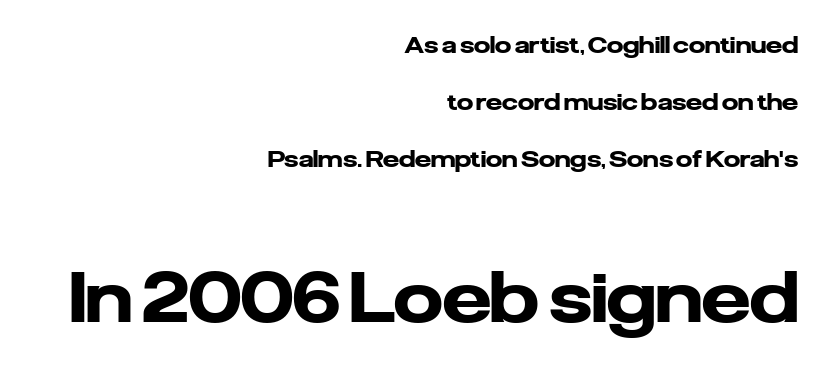
{"serif": "no", "italic": "no", "bold": "yes", "weight": "heavy", "width": "normal", "stroke_contrast": "low", "x_height": "medium", "monospaced": "no", "underline": "no", "align": "right", "line_spacing": "loose", "line_spacing_ratio": 2.47, "letter_spacing": "normal", "letter_spacing_em": 0.0, "larger_block": "second", "size_ratio": 3.0, "glyph_px": 69}
